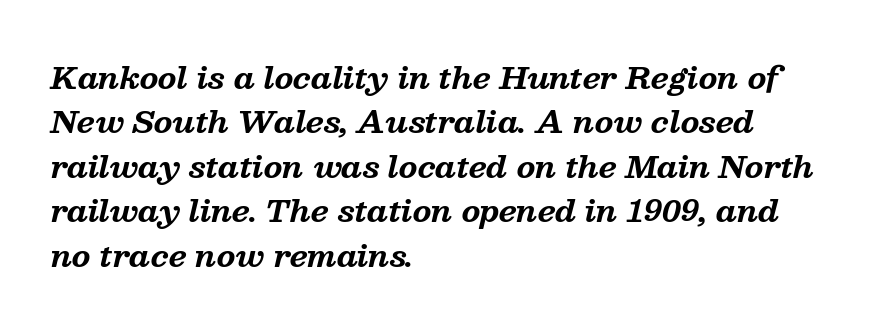
Italic: yes, the glyphs are oblique. Baseline-to-baseline distance is the conventional proportion of letter height. Between one letter and the next there's only the usual sliver of space. Caption: bold face, heavy strokes. The type family on display is of the serif kind. These lines are rendered in a variable-pitch font.
